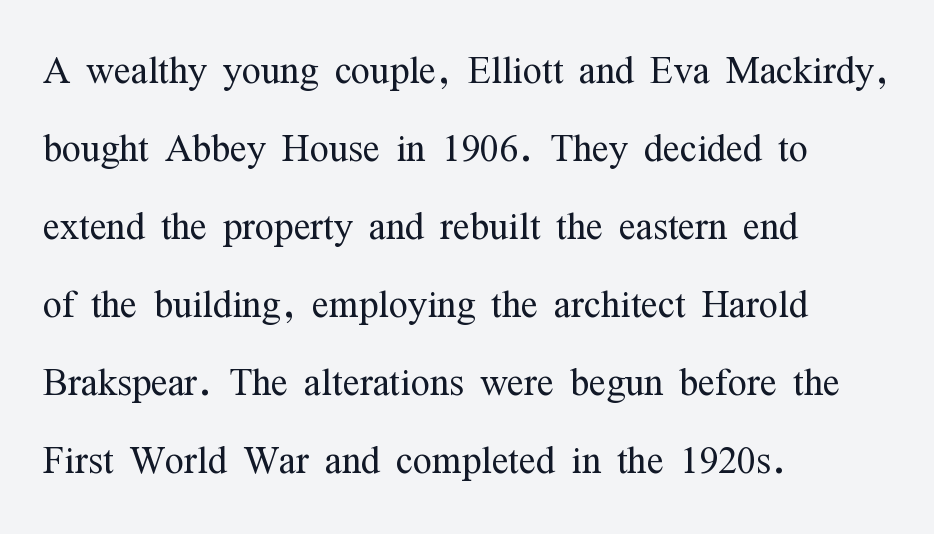
Q: Is the text bold? A: No.
Q: Is the text italic (slanted)? A: No, it is upright.
Q: Is the typeface a serif or a sans-serif typeface? A: Serif.
Q: Is the text underlined? A: No.
Q: How is the paragraph aligned? A: Left-aligned.
Q: Is the spacing between letters normal or unusually wide? A: Normal.
Q: Is the spacing between lines tight, normal or loose? A: Normal.
Q: Width (condensed, normal, or wide)? A: Condensed.
Q: Stroke contrast? A: Medium.
Q: x-height? A: Medium.
Q: Monospaced? A: No.
